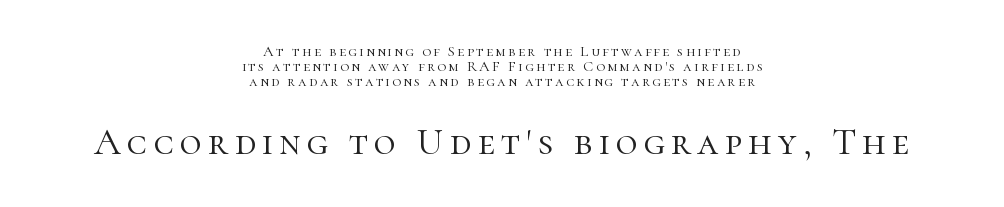
{"serif": "yes", "italic": "no", "bold": "no", "weight": "light", "width": "normal", "stroke_contrast": "high", "x_height": "medium", "monospaced": "no", "underline": "no", "align": "center", "line_spacing": "tight", "line_spacing_ratio": 1.01, "larger_block": "second", "size_ratio": 2.53, "glyph_px": 38}
